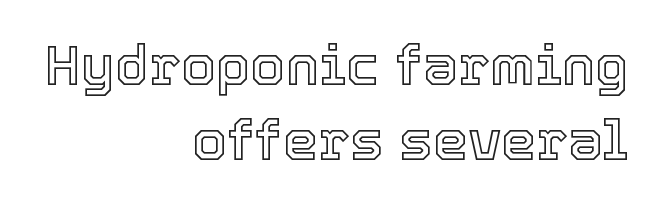
Q: Is the text italic (slanted)? A: No, it is upright.
Q: Is the text underlined? A: No.
Q: How is the paragraph aligned? A: Right-aligned.
Q: Is the spacing between letters normal or unusually wide? A: Normal.
Q: Is the spacing between lines tight, normal or loose? A: Normal.
Q: Width (condensed, normal, or wide)? A: Normal.
Q: x-height? A: Medium.
Q: Monospaced? A: No.
